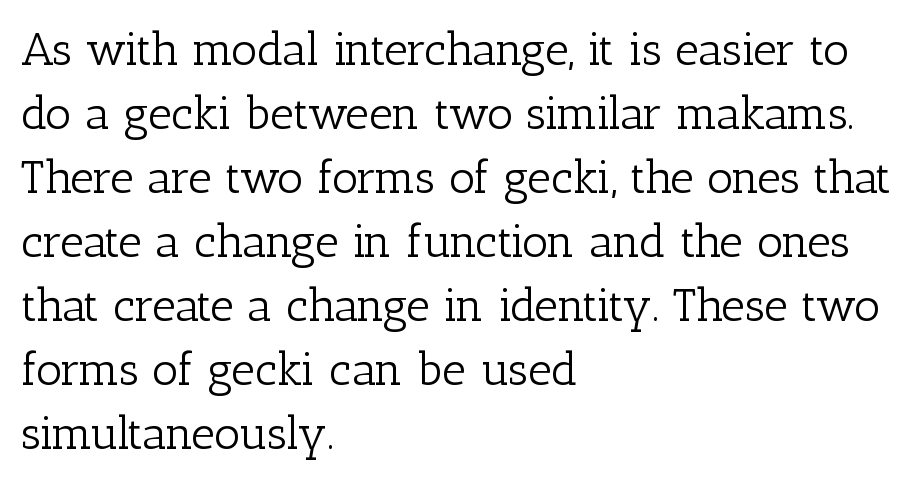
Rows of type keep a routine distance in the vertical direction. A typesetter would label this face a serif. The specimen omits any rule beneath the text block's lines. A roman cut, with each character standing at attention. Casual observation: everything's shoved over to the left.
